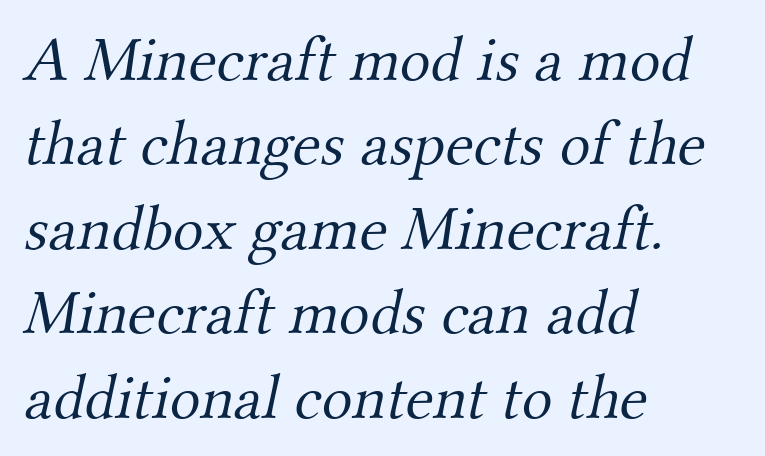
In terms of letterform style, serifs are clearly present. Weight: in the light-to-regular range. The letters advance in unequal steps, a hallmark of proportional type. Does the copy run flush right? No — it runs flush left. The block of text has a typical density, with ordinary space between rows.
